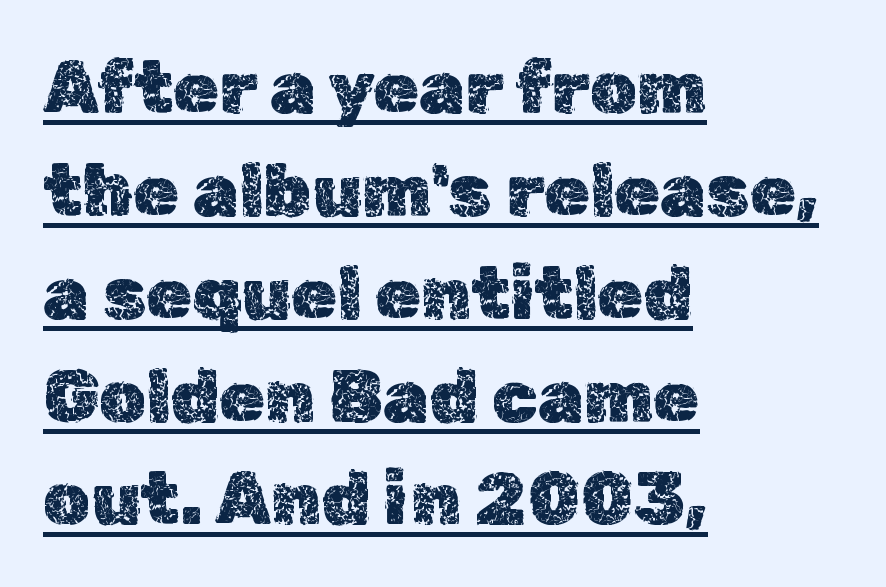
These lines are set flush left with a ragged right edge. You could not count columns in this text — the font is proportionally spaced. The passage shown has conventional tracking throughout. Compared with typical paragraphs, the rows here are spaced about the same.
